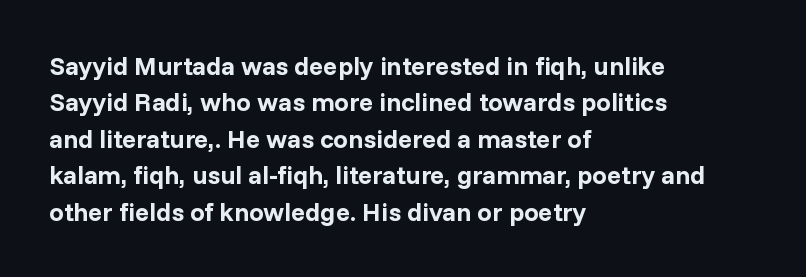
The image shows 26 px bold type, upright; set left-aligned, normal line spacing (1.4x), normal letter spacing, not underlined.
